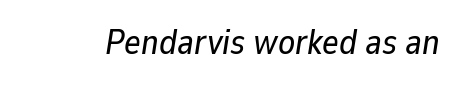
{"italic": "yes", "lean": "right", "slant_degrees": 9, "width": "normal", "stroke_contrast": "low", "x_height": "medium", "monospaced": "no", "underline": "no", "letter_spacing": "normal", "letter_spacing_em": 0.0, "glyph_px": 35}
